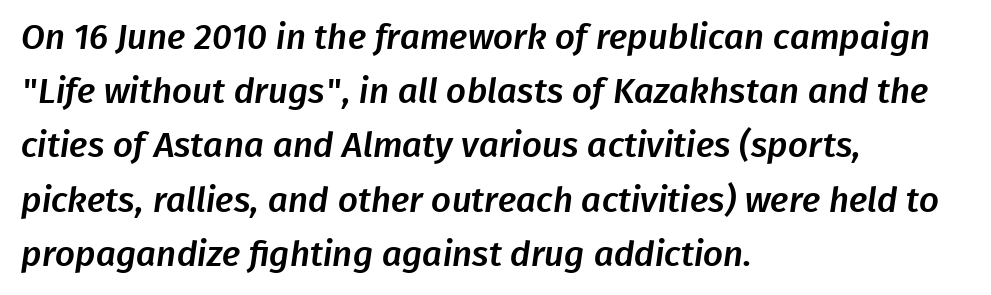
The image shows 35 px sans-serif type; set left-aligned, normal line spacing (1.55x), normal letter spacing, not underlined; low stroke contrast and a medium x-height.
